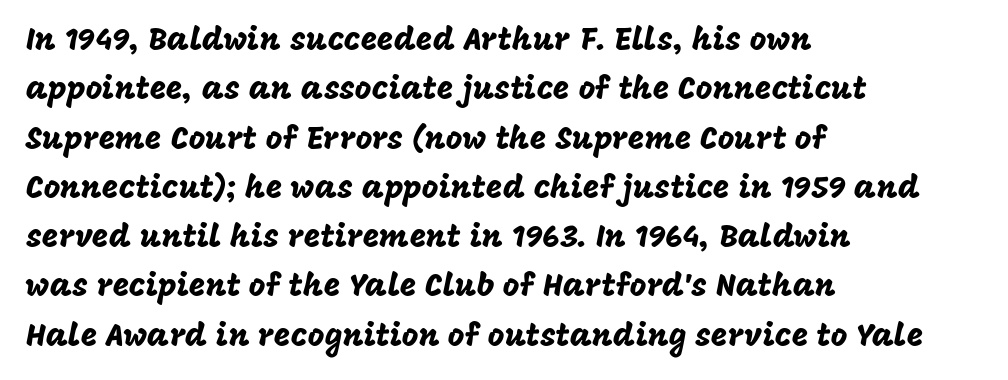
Q: Is the text italic (slanted)? A: Yes.
Q: Is the typeface a serif or a sans-serif typeface? A: Sans-serif.
Q: Is the text underlined? A: No.
Q: How is the paragraph aligned? A: Left-aligned.
Q: Is the spacing between letters normal or unusually wide? A: Normal.
Q: Is the spacing between lines tight, normal or loose? A: Normal.
Q: Width (condensed, normal, or wide)? A: Normal.
Q: Stroke contrast? A: Low.
Q: x-height? A: Large.
Q: Monospaced? A: No.
